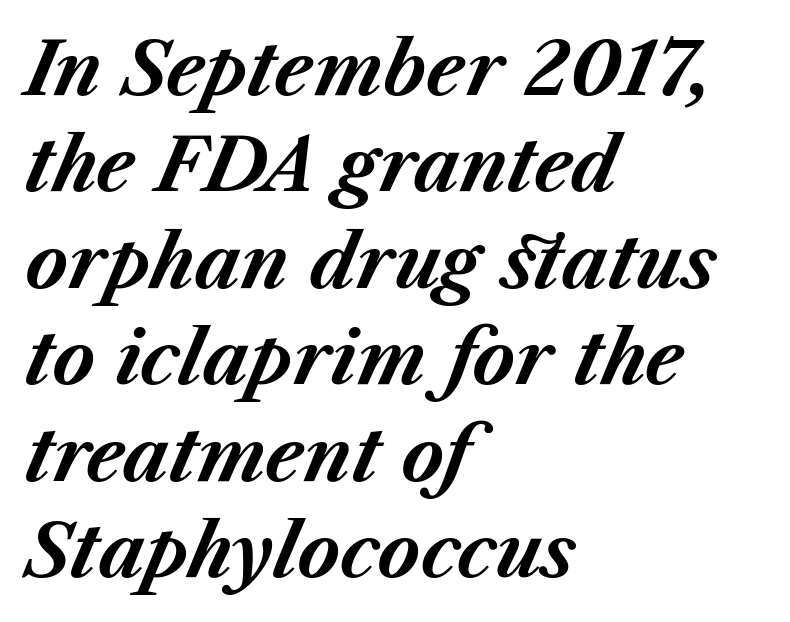
The image shows 72 px bold type, italic (leaning right); set left-aligned, normal line spacing (1.34x), normal letter spacing, not underlined; medium stroke contrast and a medium x-height.
